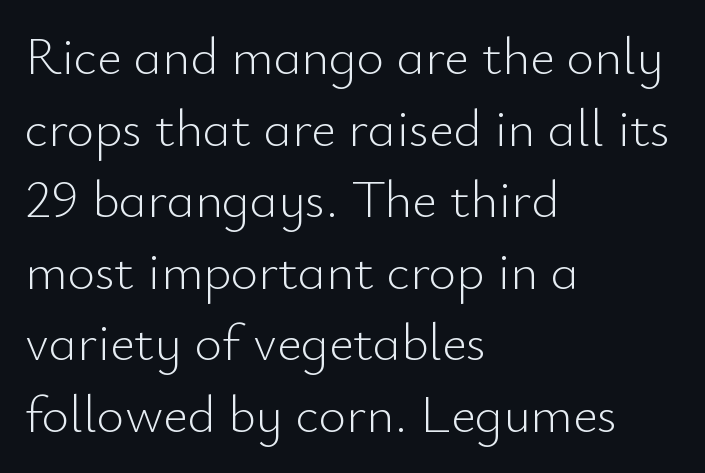
Q: Is the text bold? A: No.
Q: Is the text italic (slanted)? A: No, it is upright.
Q: Is the typeface a serif or a sans-serif typeface? A: Sans-serif.
Q: Is the text underlined? A: No.
Q: How is the paragraph aligned? A: Left-aligned.
Q: Is the spacing between letters normal or unusually wide? A: Normal.
Q: Is the spacing between lines tight, normal or loose? A: Normal.
Q: Width (condensed, normal, or wide)? A: Normal.
Q: Stroke contrast? A: Low.
Q: x-height? A: Small.
Q: Monospaced? A: No.
